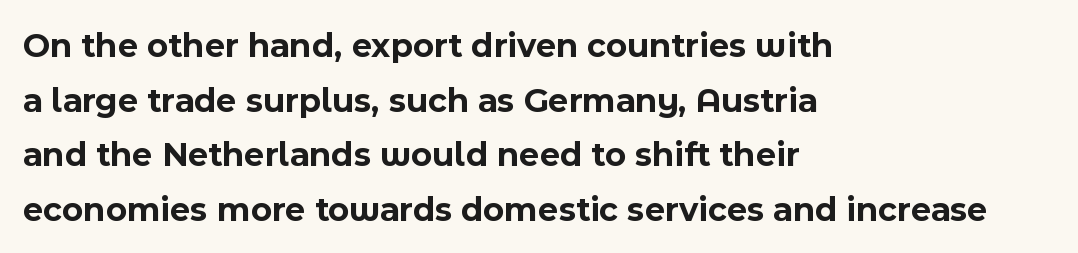
Ordinary non-slanted type is in use. The line-height multiplier appears to be the usual default. Typographically, this falls in the sans-serif category. Leftover space on each line is placed entirely after the last word. You could not count columns in this text — the font is proportionally spaced. The tracking reads as untouched default to a designer's eye.
